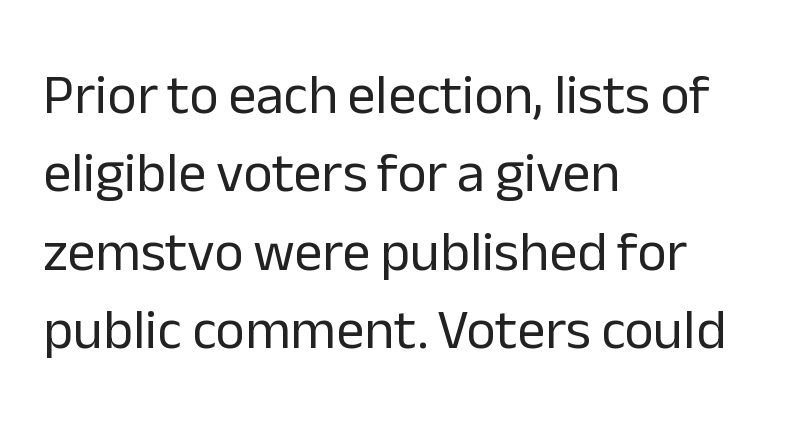
Lines of text with bare space underneath. A typesetter would call this proportional, since set widths differ per character. Summary of vertical rhythm: regular, with standard interline spacing. Compared with typical body copy, the letter spacing here is the same. This is sans-serif lettering, the kind often seen on screens and signage.
